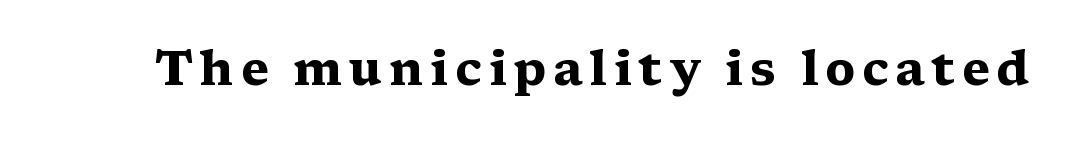
{"serif": "yes", "italic": "no", "bold": "yes", "weight": "heavy", "width": "wide", "stroke_contrast": "medium", "x_height": "medium", "monospaced": "no", "underline": "no", "glyph_px": 48}
